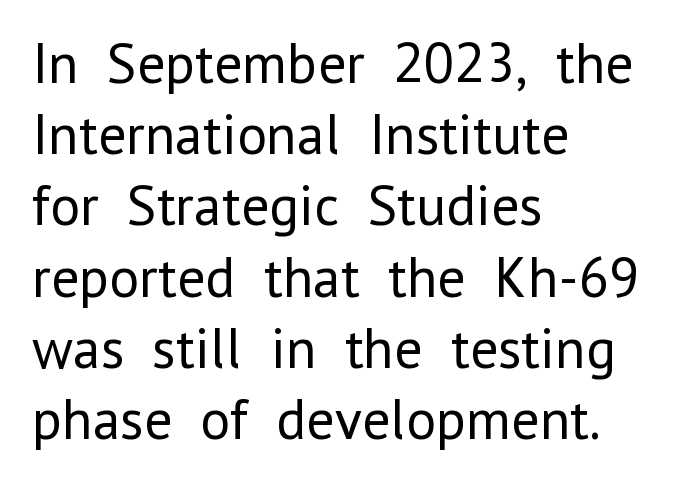
These lines are rendered in a variable-pitch font. Descenders hang freely into open space. Unbolded letterforms with no extra heft. Vertically, the passage feels balanced, rows spaced as you'd expect.
